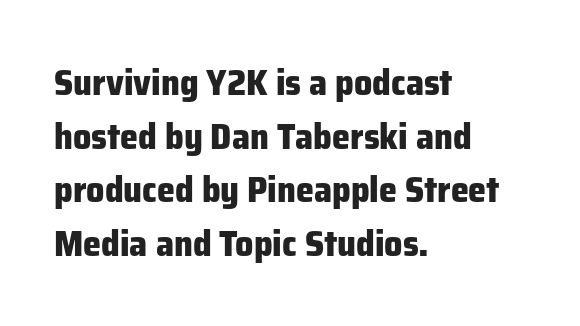
Q: Is the text bold? A: Yes.
Q: Is the text italic (slanted)? A: No, it is upright.
Q: Is the typeface a serif or a sans-serif typeface? A: Sans-serif.
Q: Is the text underlined? A: No.
Q: How is the paragraph aligned? A: Left-aligned.
Q: Is the spacing between letters normal or unusually wide? A: Normal.
Q: Is the spacing between lines tight, normal or loose? A: Normal.
Q: Width (condensed, normal, or wide)? A: Normal.
Q: Stroke contrast? A: Low.
Q: x-height? A: Medium.
Q: Monospaced? A: No.
